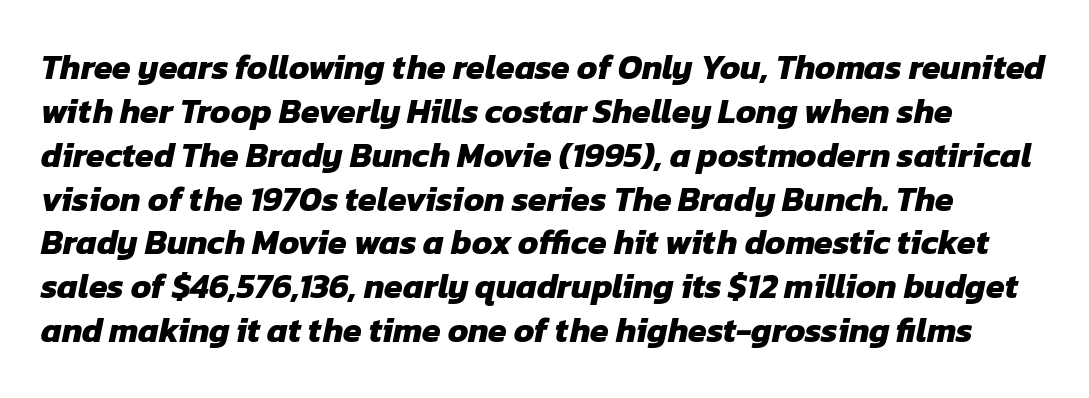
{"serif": "no", "bold": "yes", "weight": "heavy", "width": "normal", "stroke_contrast": "low", "x_height": "medium", "monospaced": "no", "underline": "no", "line_spacing": "normal", "line_spacing_ratio": 1.29, "letter_spacing": "normal", "letter_spacing_em": 0.0, "glyph_px": 34}
